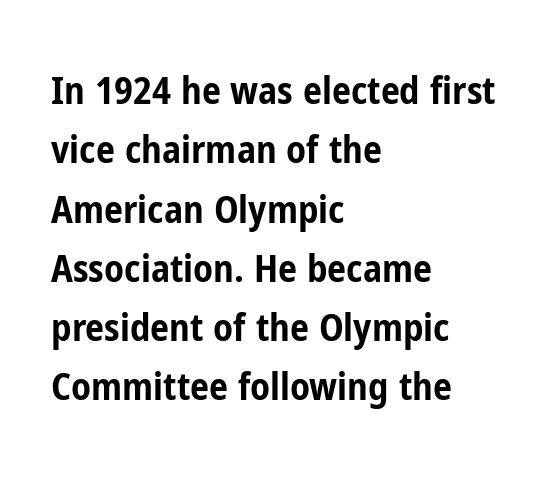
A typesetter would label this face a sans. Honestly, the row spacing looks completely unremarkable. The passage is arranged the way most books set body copy — flush left. Bold? Absolutely — the strokes are thick and heavy.
